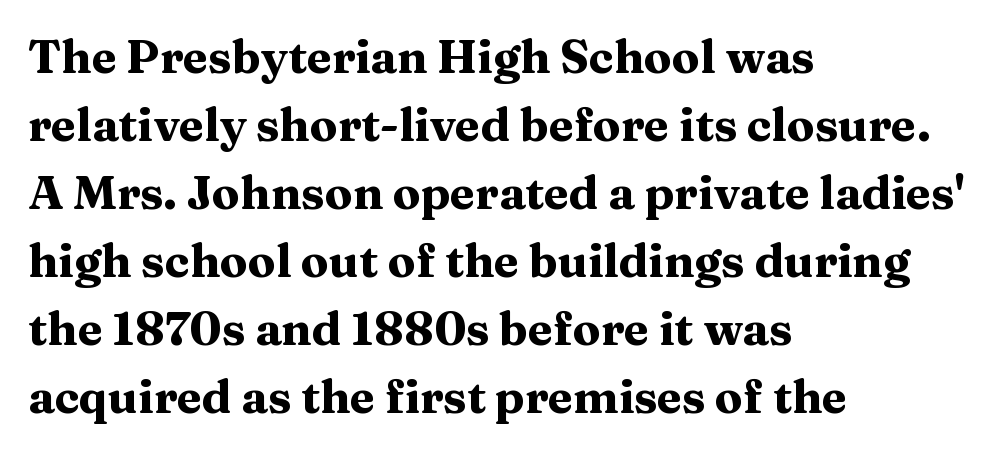
Q: Is the text bold? A: Yes.
Q: Is the text italic (slanted)? A: No, it is upright.
Q: Is the typeface a serif or a sans-serif typeface? A: Serif.
Q: Is the text underlined? A: No.
Q: How is the paragraph aligned? A: Left-aligned.
Q: Is the spacing between letters normal or unusually wide? A: Normal.
Q: Is the spacing between lines tight, normal or loose? A: Normal.
Q: Width (condensed, normal, or wide)? A: Wide.
Q: Stroke contrast? A: Medium.
Q: x-height? A: Medium.
Q: Monospaced? A: No.
